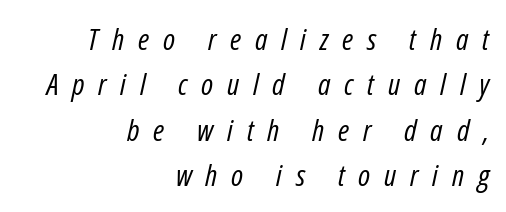
{"italic": "yes", "lean": "right", "slant_degrees": 12, "bold": "no", "weight": "regular", "width": "condensed", "stroke_contrast": "low", "x_height": "medium", "monospaced": "no", "underline": "no", "align": "right", "line_spacing": "normal", "line_spacing_ratio": 1.51, "letter_spacing": "wide", "letter_spacing_em": 0.46, "glyph_px": 30}
